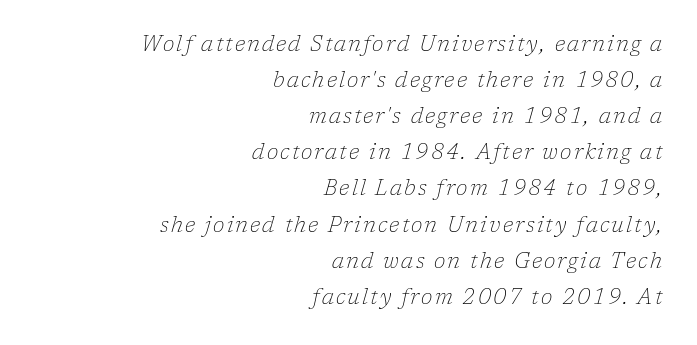
The text carries the slant typical of an italic or oblique font. Is the type heavy? It reads as light-to-regular instead. Any mark beneath the type? The region is blank. The passage is arranged like a letterhead date or caption credit — flush right.
